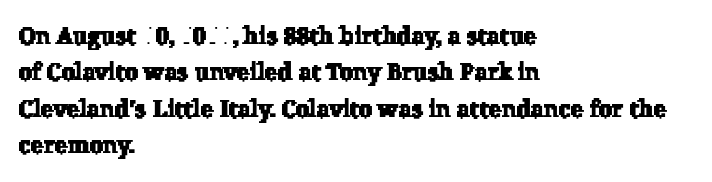
Q: Is the text underlined? A: No.
Q: How is the paragraph aligned? A: Left-aligned.
Q: Is the spacing between letters normal or unusually wide? A: Normal.
Q: Is the spacing between lines tight, normal or loose? A: Normal.
